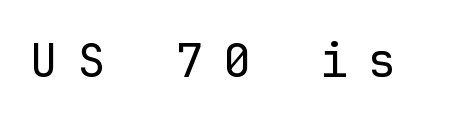
Q: Is the text bold? A: No.
Q: Is the text italic (slanted)? A: No, it is upright.
Q: Is the typeface a serif or a sans-serif typeface? A: Sans-serif.
Q: Is the text underlined? A: No.
Q: Is the spacing between letters normal or unusually wide? A: Unusually wide.
Q: Width (condensed, normal, or wide)? A: Normal.
Q: Stroke contrast? A: Low.
Q: x-height? A: Medium.
Q: Monospaced? A: Yes.
